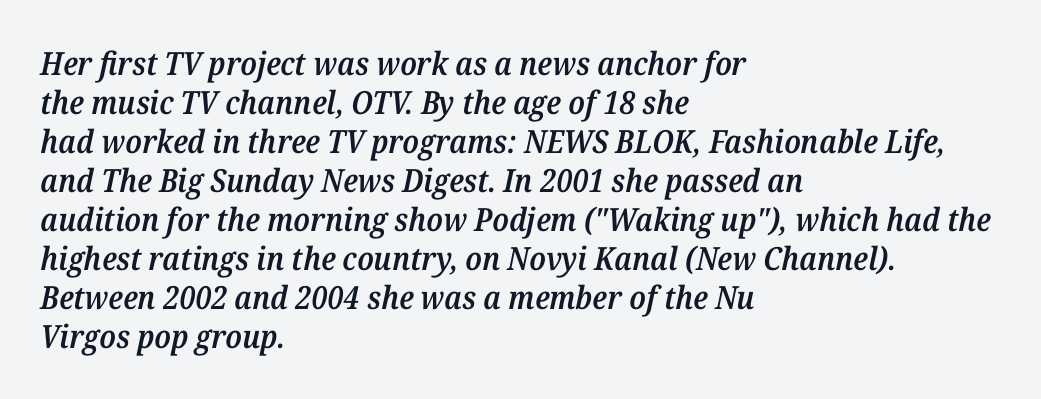
The image shows 32 px semibold serif type, italic (leaning right); set left-aligned, line spacing 1.22x, normal letter spacing, not underlined; medium stroke contrast and a medium x-height.
